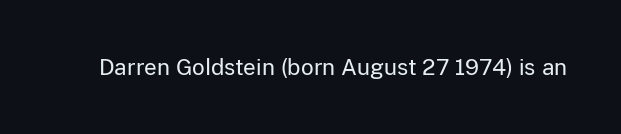
The space directly below the letters is spotless. Quick note: not italic, upright. The line texture is even and compact thanks to regular tracking. These glyphs show unthickened strokes, regular width or finer.
